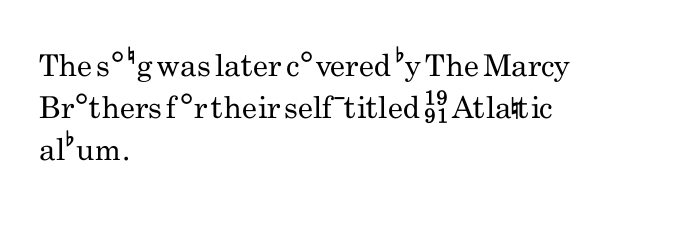
Q: Is the text bold? A: No.
Q: Is the text italic (slanted)? A: No, it is upright.
Q: Is the typeface a serif or a sans-serif typeface? A: Sans-serif.
Q: Is the text underlined? A: No.
Q: How is the paragraph aligned? A: Left-aligned.
Q: Is the spacing between letters normal or unusually wide? A: Normal.
Q: Is the spacing between lines tight, normal or loose? A: Normal.
Q: Width (condensed, normal, or wide)? A: Condensed.
Q: Stroke contrast? A: Low.
Q: x-height? A: Small.
Q: Monospaced? A: No.
